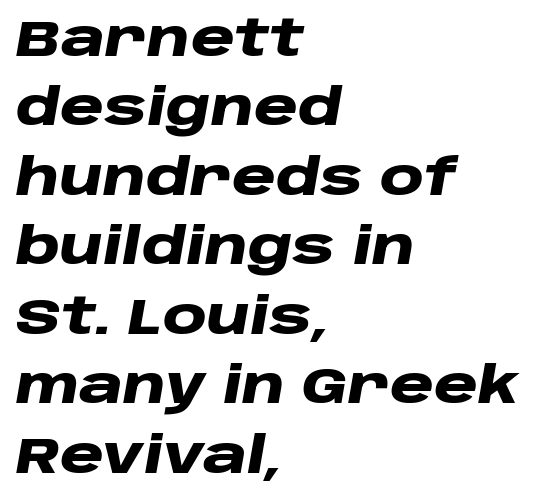
{"italic": "yes", "lean": "right", "slant_degrees": 10, "bold": "yes", "weight": "heavy", "width": "wide", "stroke_contrast": "low", "x_height": "large", "monospaced": "no", "underline": "no", "align": "left", "line_spacing": "normal", "line_spacing_ratio": 1.39, "letter_spacing": "normal", "letter_spacing_em": 0.0, "glyph_px": 50}
